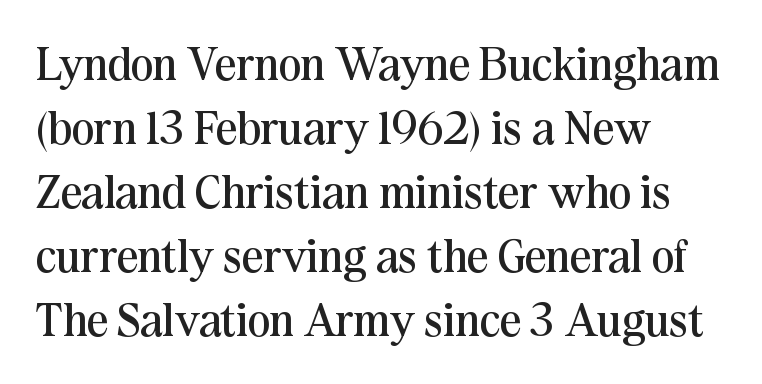
The image shows 47 px regular-weight serif type, upright; set left-aligned, normal line spacing (1.36x), normal letter spacing, not underlined; medium stroke contrast and a medium x-height.
